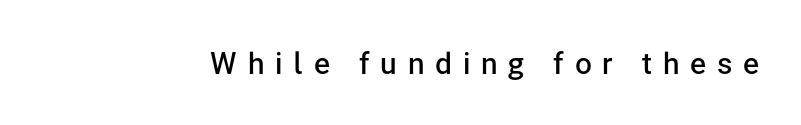
{"serif": "no", "italic": "no", "bold": "semi", "weight": "semibold", "width": "normal", "stroke_contrast": "low", "x_height": "medium", "monospaced": "no", "underline": "no", "letter_spacing": "wide", "letter_spacing_em": 0.36, "glyph_px": 30}
